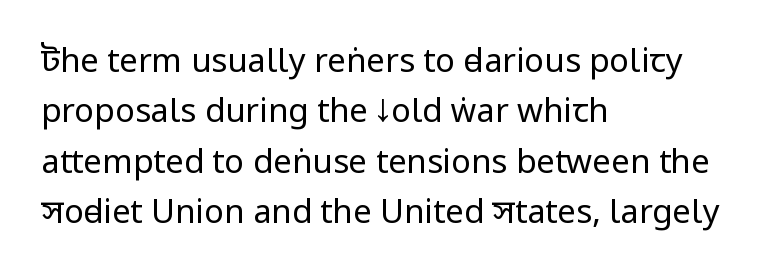
Nothing heavy about these letters — not bold at all. The letterforms sit shoulder to shoulder at normal distance. Classification — sans serif. In terms of leading, this rendering sits right in the middle. This sample is left-justified, so line endings fall wherever the words run out.
